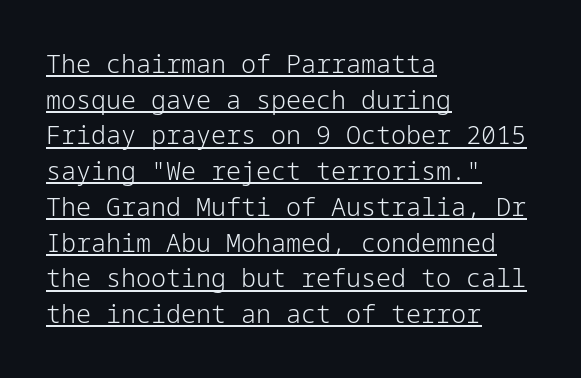
Q: Is the text bold? A: No.
Q: Is the text italic (slanted)? A: No, it is upright.
Q: Is the text underlined? A: Yes.
Q: How is the paragraph aligned? A: Left-aligned.
Q: Is the spacing between letters normal or unusually wide? A: Normal.
Q: Is the spacing between lines tight, normal or loose? A: Normal.
